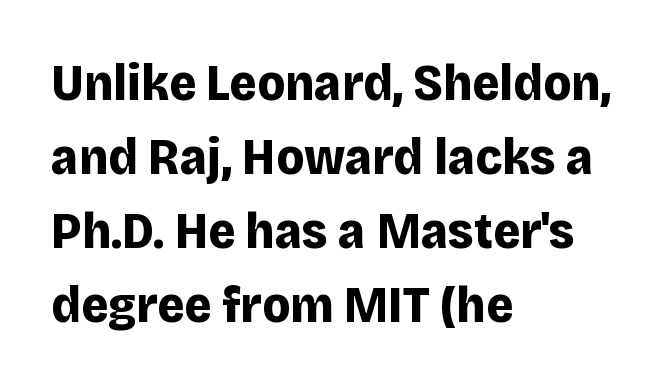
Q: Is the text bold? A: Yes.
Q: Is the text italic (slanted)? A: No, it is upright.
Q: Is the typeface a serif or a sans-serif typeface? A: Sans-serif.
Q: Is the text underlined? A: No.
Q: How is the paragraph aligned? A: Left-aligned.
Q: Is the spacing between letters normal or unusually wide? A: Normal.
Q: Is the spacing between lines tight, normal or loose? A: Normal.
Q: Width (condensed, normal, or wide)? A: Normal.
Q: Stroke contrast? A: Low.
Q: x-height? A: Large.
Q: Monospaced? A: No.
